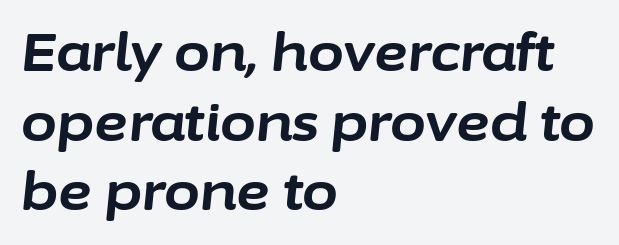
The image shows 52 px bold type, italic (leaning right); set left-aligned, normal line spacing (1.34x), normal letter spacing, not underlined; low stroke contrast and a medium x-height.
